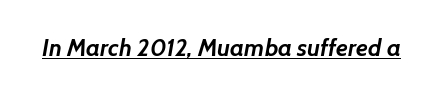
The image shows 24 px bold type; set normal letter spacing, underlined.
